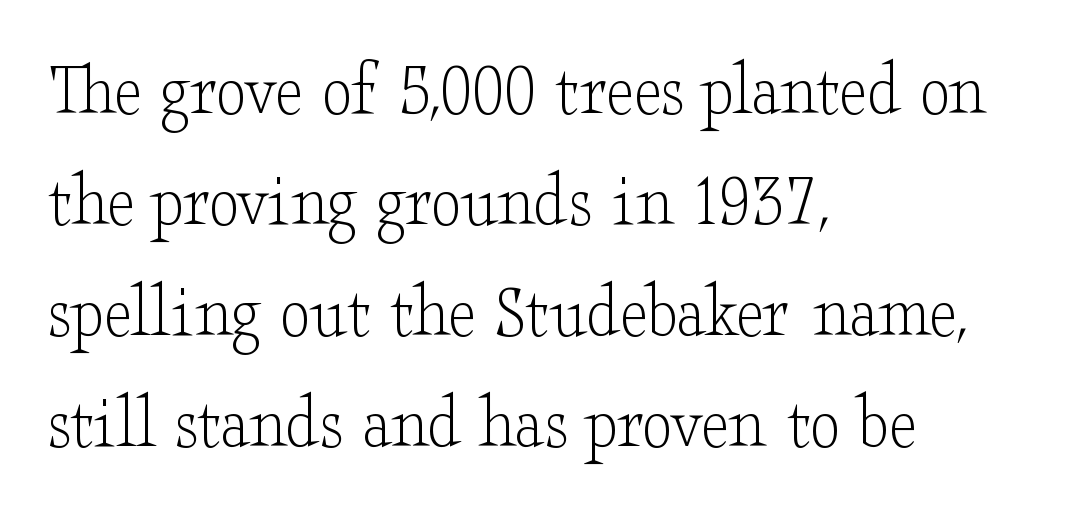
Successive baselines arrive at the customary interval. The line texture is even and compact thanks to regular tracking. Casual observation: everything's shoved over to the left. Little horizontal feet cap the strokes, marking this as serif type. The strip under each line holds only bare page. The letterforms sit at book weight or below.
